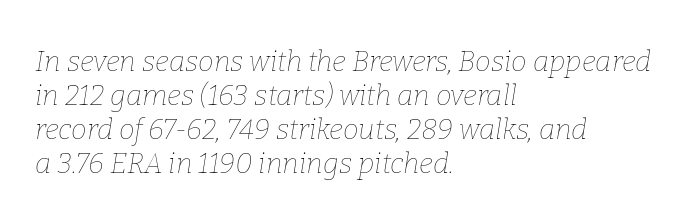
The image shows 28 px thin type, italic (leaning right); set left-aligned, line spacing 1.21x, normal letter spacing, not underlined; low stroke contrast and a medium x-height.
